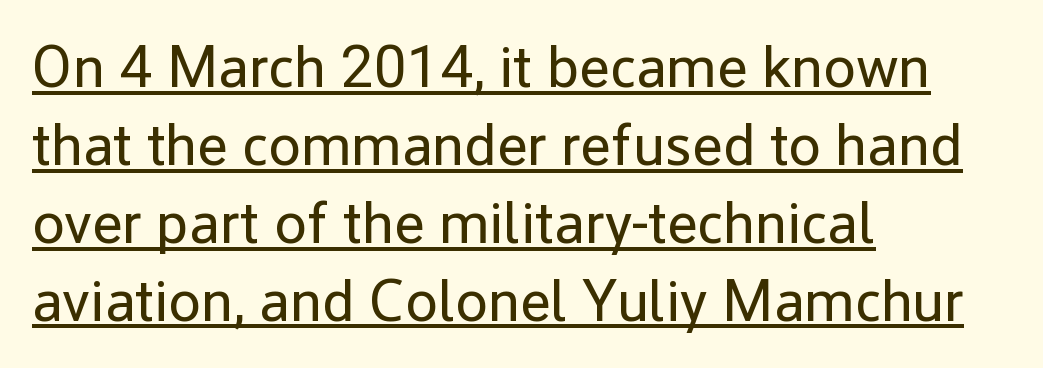
{"serif": "no", "italic": "no", "bold": "no", "weight": "regular", "width": "normal", "stroke_contrast": "low", "x_height": "medium", "monospaced": "no", "underline": "yes", "align": "left", "line_spacing": "normal", "line_spacing_ratio": 1.32, "letter_spacing": "normal", "letter_spacing_em": 0.0, "glyph_px": 59}
